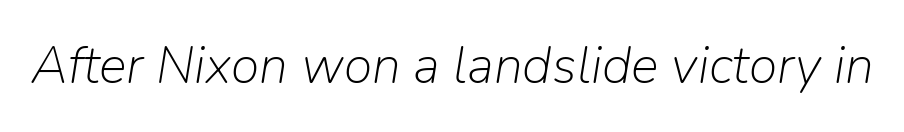
Is the stroke heavy? The answer is a plain regular-or-lighter. Designer's note — italics engaged. Proportional: the letters do not fall into vertical columns. There is no visible air inserted between adjacent glyphs. Underline: absent.
